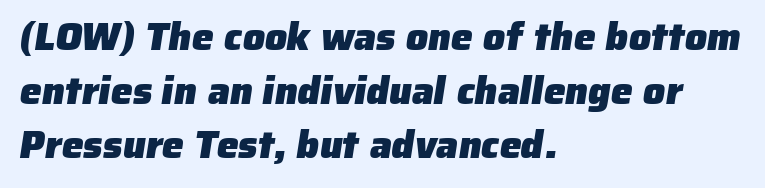
{"serif": "no", "bold": "yes", "weight": "heavy", "width": "normal", "stroke_contrast": "low", "x_height": "medium", "monospaced": "no", "underline": "no", "align": "left", "line_spacing": "normal", "line_spacing_ratio": 1.38, "letter_spacing": "normal", "letter_spacing_em": 0.0, "glyph_px": 39}
